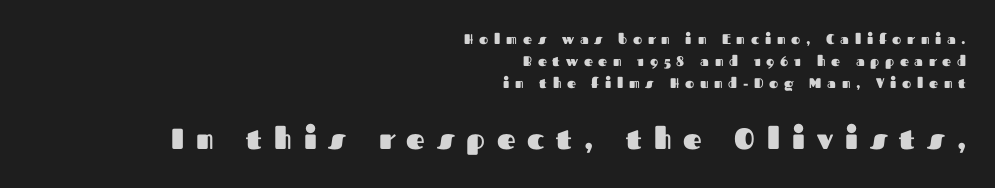
Q: Is the text bold? A: Yes.
Q: Is the text italic (slanted)? A: No, it is upright.
Q: Is the typeface a serif or a sans-serif typeface? A: Sans-serif.
Q: Is the text underlined? A: No.
Q: How is the paragraph aligned? A: Right-aligned.
Q: Is the spacing between letters normal or unusually wide? A: Unusually wide.
Q: Is the spacing between lines tight, normal or loose? A: Normal.
Q: Which block of text is set in a larger size, the first (top) or the second (bottom)? A: The second (bottom) one.
Q: Width (condensed, normal, or wide)? A: Normal.
Q: Stroke contrast? A: Medium.
Q: x-height? A: Medium.
Q: Monospaced? A: No.
